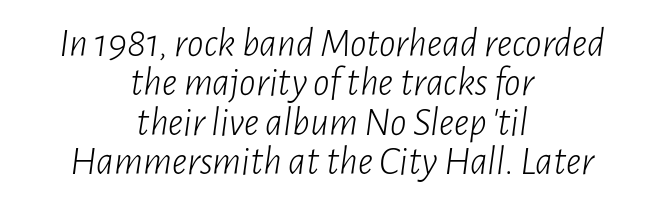
Q: Is the text bold? A: No.
Q: Is the text italic (slanted)? A: Yes, it leans right by about 7 degrees.
Q: Is the text underlined? A: No.
Q: How is the paragraph aligned? A: Centered.
Q: Is the spacing between letters normal or unusually wide? A: Normal.
Q: Is the spacing between lines tight, normal or loose? A: Tight.
Q: Width (condensed, normal, or wide)? A: Condensed.
Q: Stroke contrast? A: Low.
Q: x-height? A: Medium.
Q: Monospaced? A: No.
